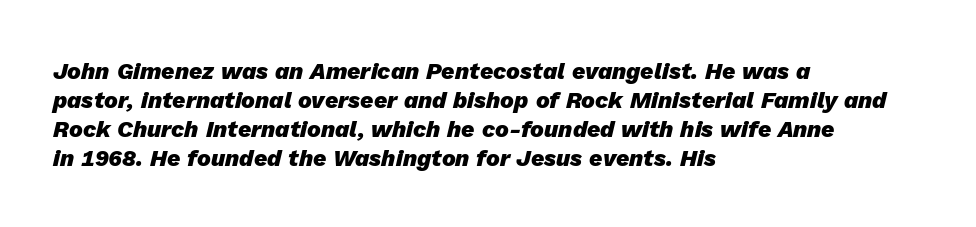
{"italic": "yes", "lean": "right", "slant_degrees": 13, "bold": "yes", "underline": "no", "align": "left", "line_spacing": "normal", "line_spacing_ratio": 1.26, "letter_spacing": "normal", "letter_spacing_em": 0.0, "glyph_px": 23}
